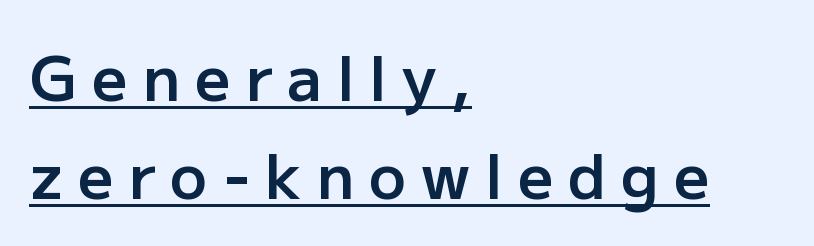
{"serif": "no", "italic": "no", "bold": "semi", "weight": "semibold", "width": "normal", "stroke_contrast": "low", "x_height": "medium", "monospaced": "no", "underline": "yes", "align": "left", "line_spacing": "normal", "line_spacing_ratio": 1.58, "letter_spacing": "wide", "letter_spacing_em": 0.24, "glyph_px": 62}
